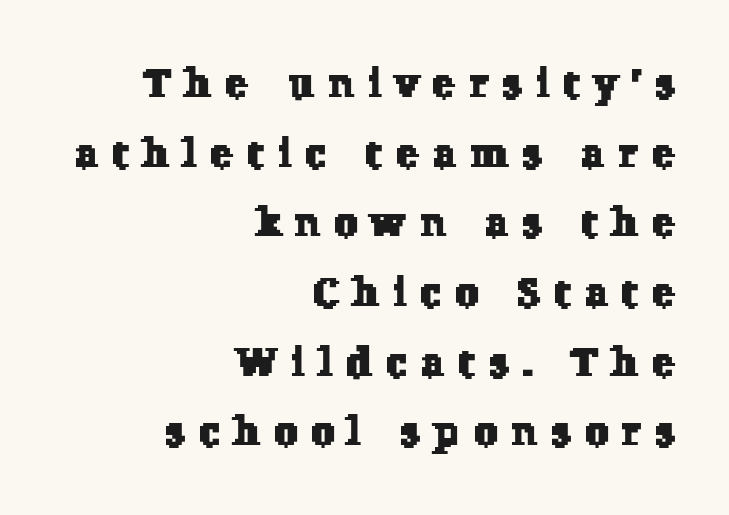
{"serif": "yes", "width": "normal", "stroke_contrast": "low", "x_height": "medium", "monospaced": "no", "underline": "no", "align": "right", "line_spacing": "normal", "line_spacing_ratio": 1.7, "letter_spacing": "wide", "letter_spacing_em": 0.36, "glyph_px": 41}
